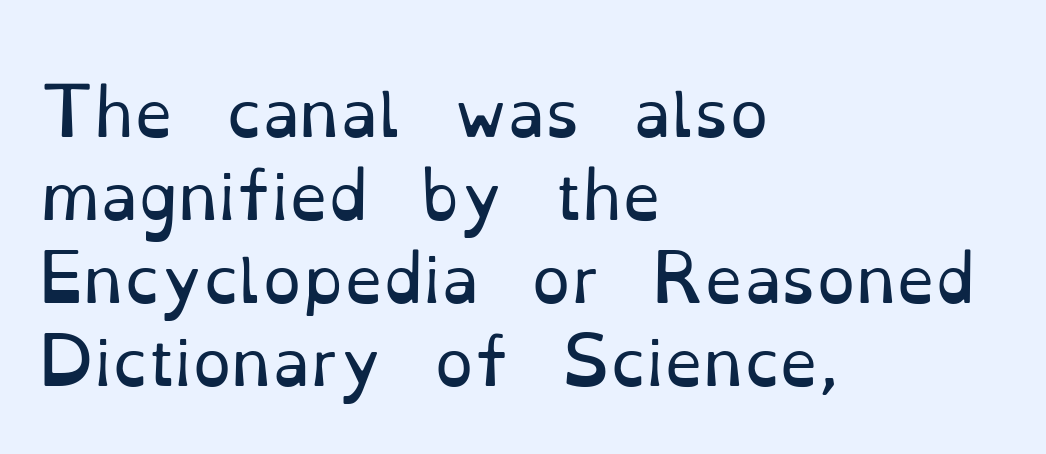
Q: Is the text bold? A: No.
Q: Is the text italic (slanted)? A: No, it is upright.
Q: Is the typeface a serif or a sans-serif typeface? A: Serif.
Q: Is the text underlined? A: No.
Q: How is the paragraph aligned? A: Left-aligned.
Q: Is the spacing between letters normal or unusually wide? A: Normal.
Q: Is the spacing between lines tight, normal or loose? A: Normal.
Q: Width (condensed, normal, or wide)? A: Normal.
Q: Stroke contrast? A: Low.
Q: x-height? A: Small.
Q: Monospaced? A: No.
